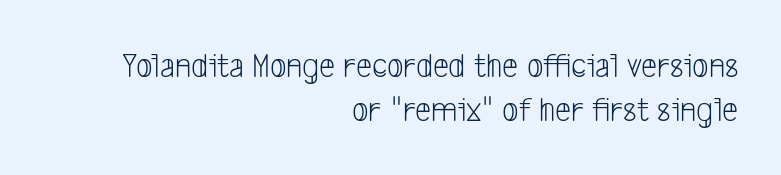
{"serif": "no", "bold": "no", "weight": "light", "width": "condensed", "stroke_contrast": "low", "x_height": "medium", "monospaced": "no", "underline": "no", "align": "right", "line_spacing_ratio": 1.23, "letter_spacing": "normal", "letter_spacing_em": 0.0, "glyph_px": 36}
